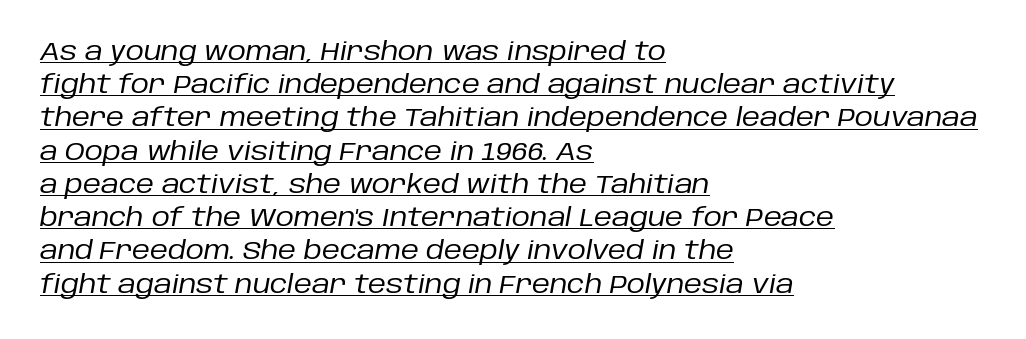
The image shows 25 px text type, italic (leaning right); set left-aligned, normal line spacing (1.33x), normal letter spacing, underlined.
